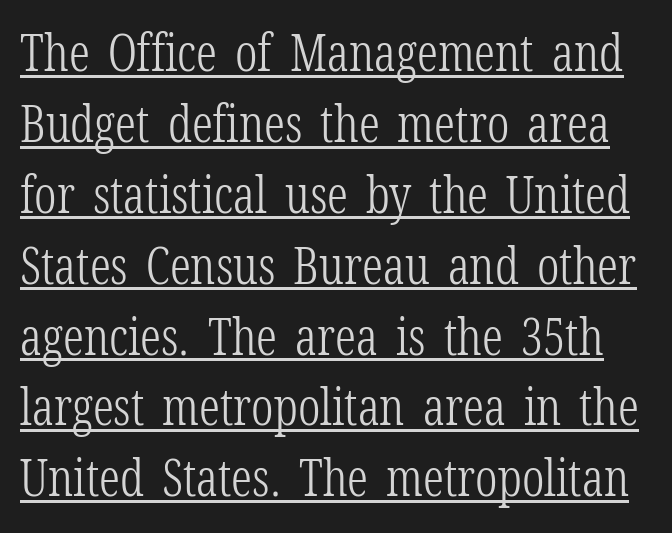
The image shows 51 px light, condensed serif type, upright; set normal line spacing (1.39x), normal letter spacing, underlined; low stroke contrast and a medium x-height.
